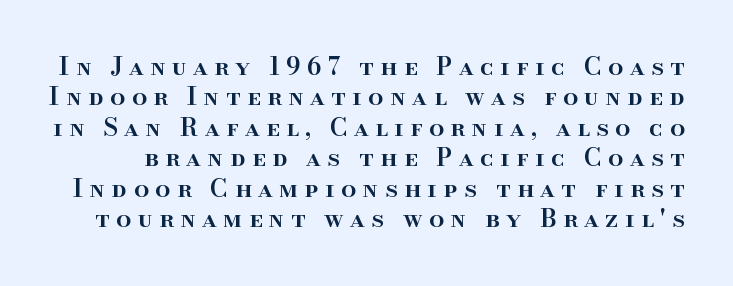
The image shows 24 px text type, upright; set normal line spacing (1.27x), unusually wide letter spacing (+0.27 em), not underlined.
